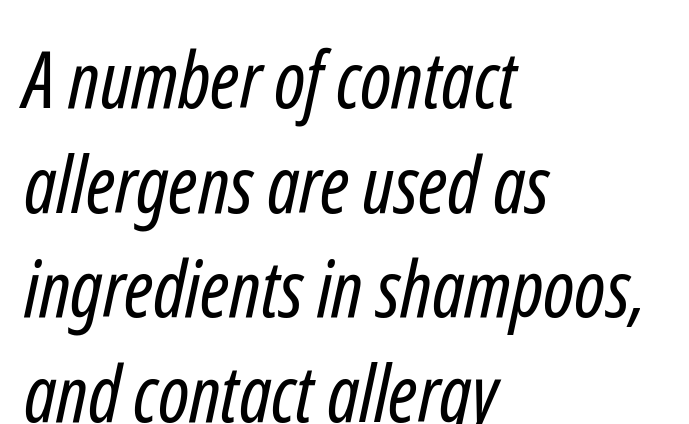
Heaviness? Minimal to ordinary, like unemphasized prose. The face used here is proportionally spaced, like ordinary book or web type. The face used here is a sans, in the tradition of grotesques and geometrics. A typesetter would call this zero additional tracking. A classic flush-left, rag-right setting is used for this passage.
